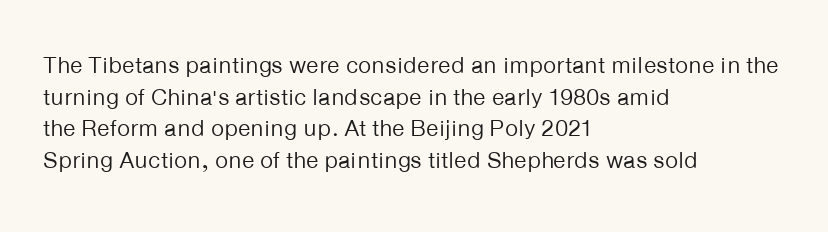
Q: Is the text bold? A: No.
Q: Is the text italic (slanted)? A: No, it is upright.
Q: Is the text underlined? A: No.
Q: How is the paragraph aligned? A: Left-aligned.
Q: Is the spacing between letters normal or unusually wide? A: Normal.
Q: Is the spacing between lines tight, normal or loose? A: Normal.
